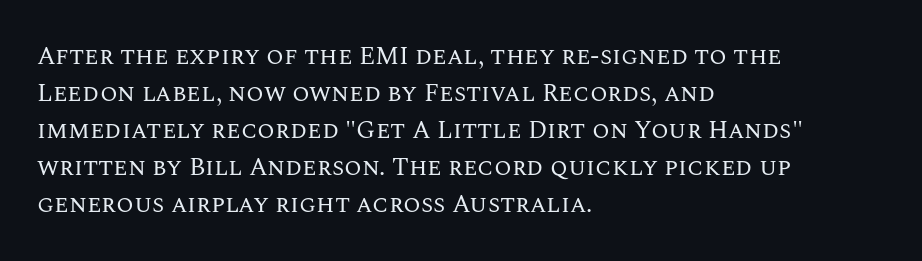
Q: Is the text bold? A: No.
Q: Is the text italic (slanted)? A: No, it is upright.
Q: Is the text underlined? A: No.
Q: How is the paragraph aligned? A: Left-aligned.
Q: Is the spacing between letters normal or unusually wide? A: Normal.
Q: Is the spacing between lines tight, normal or loose? A: Normal.
